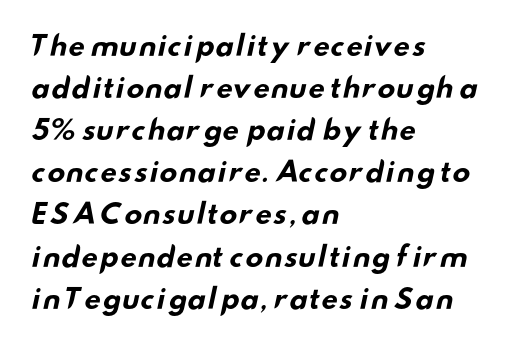
{"bold": "yes", "underline": "no", "align": "left", "line_spacing": "normal", "line_spacing_ratio": 1.56, "letter_spacing": "normal", "letter_spacing_em": 0.0, "glyph_px": 27}
